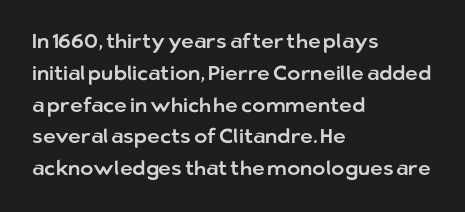
The image shows 20 px text type, upright; set left-aligned, normal line spacing (1.59x), normal letter spacing, not underlined.
